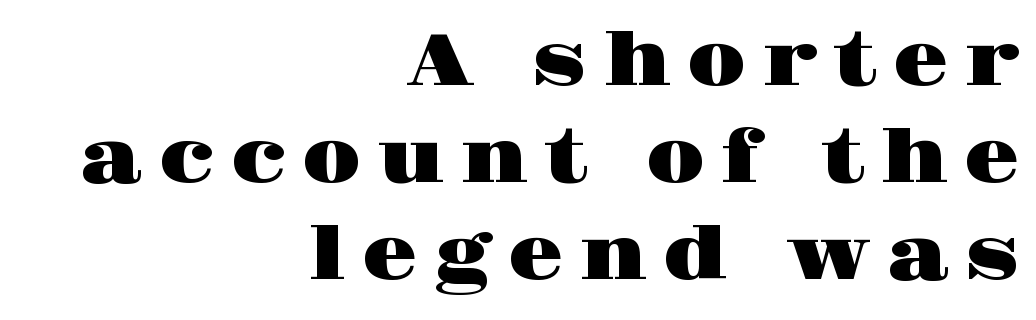
The image shows 72 px wide serif type, upright; set right-aligned, normal line spacing (1.35x), unusually wide letter spacing (+0.22 em), not underlined; high stroke contrast and a large x-height.
